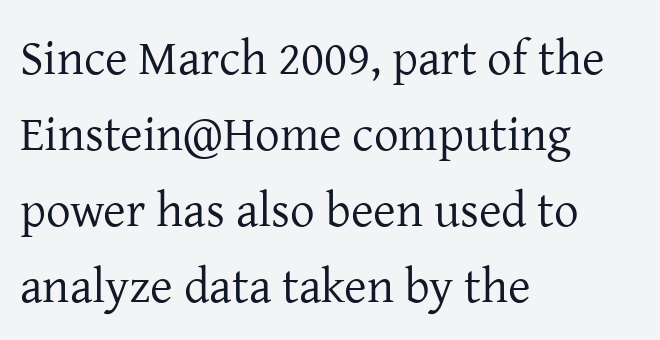
Q: Is the text bold? A: No.
Q: Is the text italic (slanted)? A: No, it is upright.
Q: Is the typeface a serif or a sans-serif typeface? A: Serif.
Q: Is the text underlined? A: No.
Q: How is the paragraph aligned? A: Left-aligned.
Q: Is the spacing between letters normal or unusually wide? A: Normal.
Q: Is the spacing between lines tight, normal or loose? A: Normal.
Q: Width (condensed, normal, or wide)? A: Normal.
Q: Stroke contrast? A: Low.
Q: x-height? A: Medium.
Q: Monospaced? A: No.
